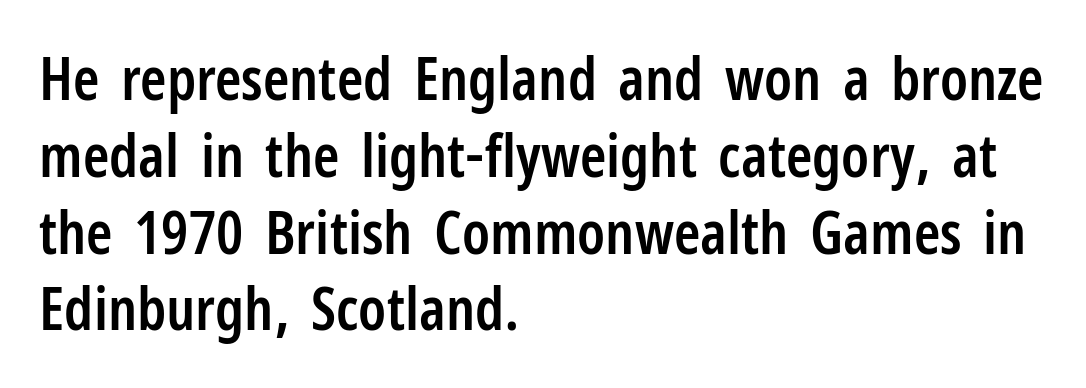
Q: Is the text bold? A: Semi-bold.
Q: Is the text italic (slanted)? A: No, it is upright.
Q: Is the typeface a serif or a sans-serif typeface? A: Sans-serif.
Q: Is the text underlined? A: No.
Q: How is the paragraph aligned? A: Left-aligned.
Q: Is the spacing between letters normal or unusually wide? A: Normal.
Q: Is the spacing between lines tight, normal or loose? A: Normal.
Q: Width (condensed, normal, or wide)? A: Condensed.
Q: Stroke contrast? A: Low.
Q: x-height? A: Medium.
Q: Monospaced? A: No.
